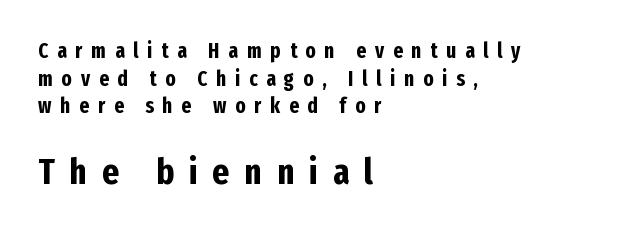
Spacing verdict: proportional, widths tailored to each character. The later block is typeset at a bigger size than the earlier block. The passage is arranged the way most books set body copy — flush left. The space between consecutive lines is moderate.
